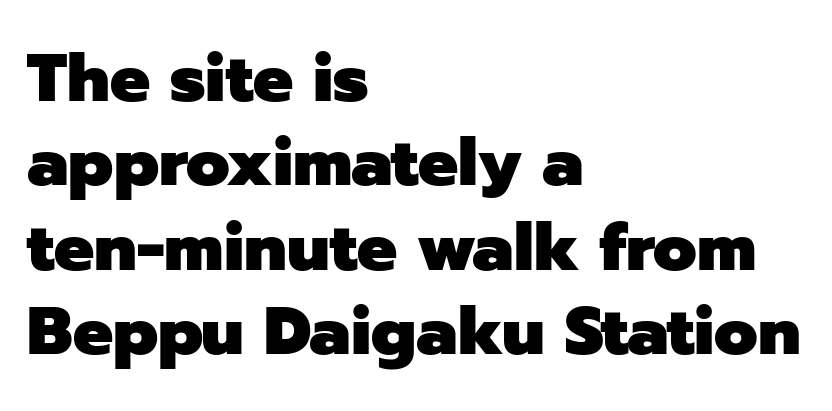
The image shows 67 px heavy sans-serif type, upright; set left-aligned, normal line spacing (1.26x), normal letter spacing, not underlined; low stroke contrast and a medium x-height.
